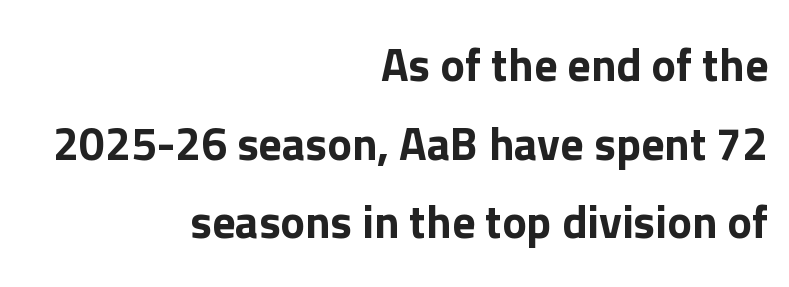
Caption: standard tracking, unaltered. Casual observation: everything's shoved over to the right. The lettering stays uniformly vertical, giving the passage a roman look. The strip under each line holds only bare page. To sum up the face: it is a sans, with no serifs.
